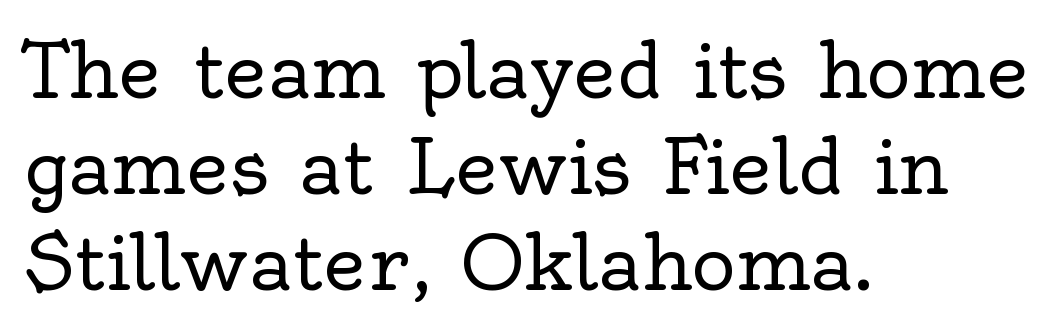
Q: Is the text bold? A: No.
Q: Is the text italic (slanted)? A: No, it is upright.
Q: Is the typeface a serif or a sans-serif typeface? A: Serif.
Q: Is the text underlined? A: No.
Q: How is the paragraph aligned? A: Left-aligned.
Q: Is the spacing between letters normal or unusually wide? A: Normal.
Q: Is the spacing between lines tight, normal or loose? A: Normal.
Q: Width (condensed, normal, or wide)? A: Normal.
Q: x-height? A: Small.
Q: Monospaced? A: No.
